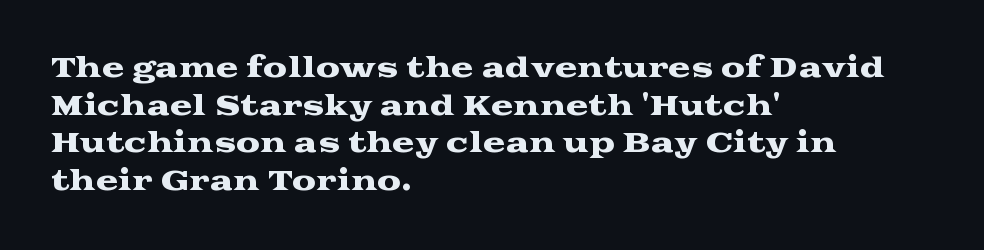
Plain, unruled lines of type. The lines in this sample share a left origin and differ only in where they stop. The specimen reads as upright at a glance. Letter spacing: default. If you measured baseline to baseline, you'd find a middling distance.
